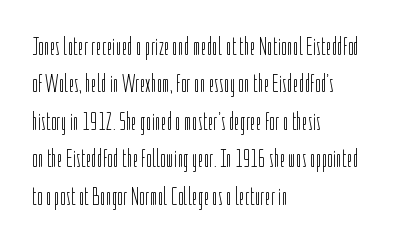
The image shows 25 px text type, upright; set left-aligned, normal line spacing (1.5x), normal letter spacing, not underlined.
